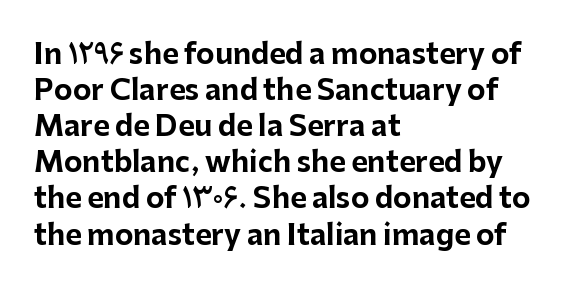
Note the varied advance widths — an 'i' is clearly narrower than an 'm'. Where is the straight margin? On the left. The specimen reads as upright at a glance. Clear beneath every line of the passage.
